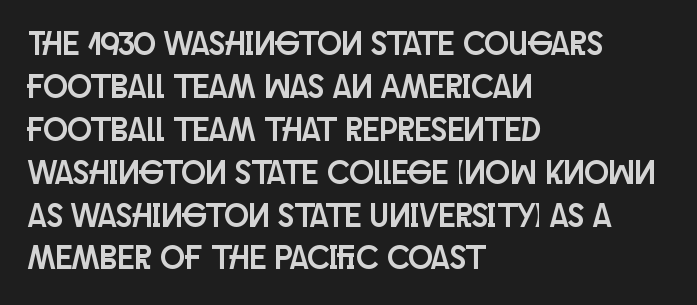
The image shows 33 px condensed sans-serif type, upright; set left-aligned, normal line spacing (1.3x), normal letter spacing, not underlined; low stroke contrast and a large x-height.
